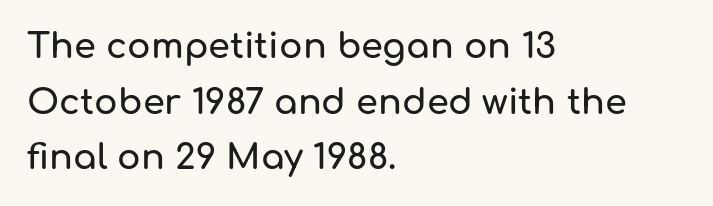
The image shows 35 px sans-serif type, upright; set left-aligned, normal line spacing (1.59x), normal letter spacing, not underlined; low stroke contrast and a medium x-height.
